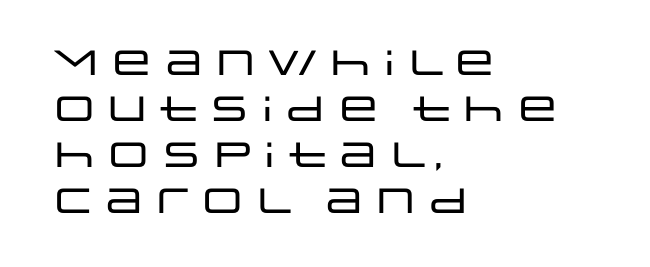
Successive baselines arrive at the customary interval. Spacing between characters is what you'd get straight out of the box. Rendered with straight, roman letterforms. Is this a fixed-width face? No — the glyphs have proportional, varying widths. Underlining? Definitely not there.
